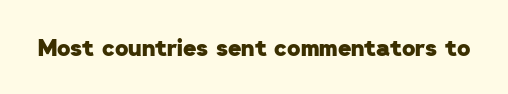
Compared with typical body copy, the letter spacing here is the same. A bare baseline throughout the passage. Chunky letters — that's bold for sure.
